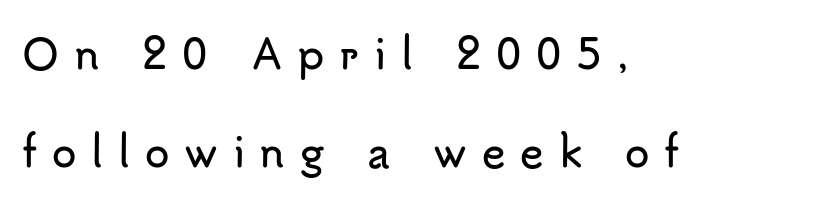
The letters advance in unequal steps, a hallmark of proportional type. The lettering holds an erect, upright posture throughout. Rule under the text: the space is simply empty. Regarding serifs, this sample does without them. The face used here is rendered with a markedly widened letterfit. The compositor pushed each line to the left boundary.
